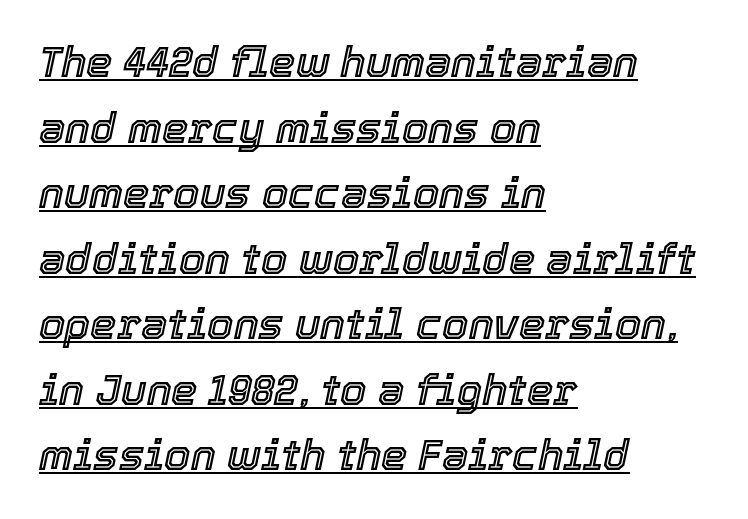
{"italic": "yes", "lean": "right", "slant_degrees": 12, "width": "normal", "x_height": "medium", "monospaced": "no", "underline": "yes", "align": "left", "line_spacing": "normal", "line_spacing_ratio": 1.56, "letter_spacing": "normal", "letter_spacing_em": 0.0, "glyph_px": 42}
